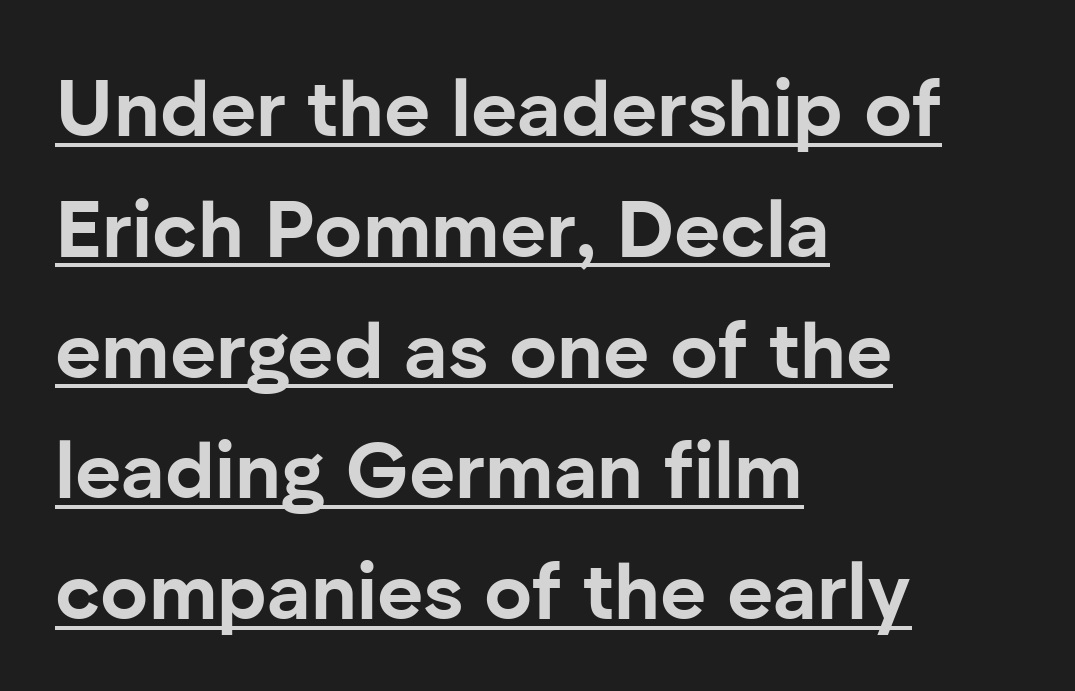
The image shows 80 px bold sans-serif type, upright; set left-aligned, normal line spacing (1.51x), normal letter spacing, underlined; low stroke contrast and a medium x-height.
